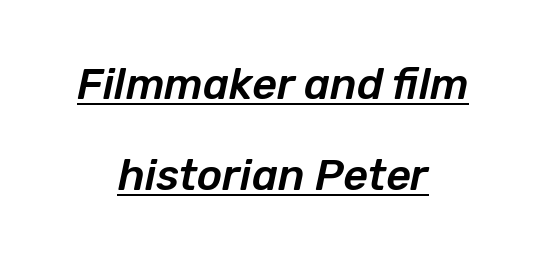
Which margin do the lines hug? Neither — every line sits in the middle. Each word holds together tightly as a unit, with standard inter-letter gaps. Italic: yes, the glyphs are oblique. Whoever set this chose breathing room over compactness in the vertical rhythm. Notice how a bar underscores the lettering throughout.
